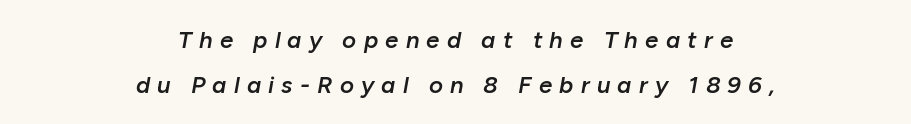
It's the slanting kind of type. Decoration check: the copy has no underline. The whitespace from short lines is split evenly between both sides. A bit beefed up — I'd call it semibold rather than bold. Each word looks stretched out because of the extra space between its letters.
